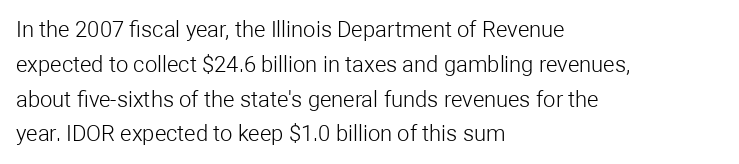
Q: Is the text bold? A: No.
Q: Is the text italic (slanted)? A: No, it is upright.
Q: Is the text underlined? A: No.
Q: How is the paragraph aligned? A: Left-aligned.
Q: Is the spacing between letters normal or unusually wide? A: Normal.
Q: Is the spacing between lines tight, normal or loose? A: Normal.
